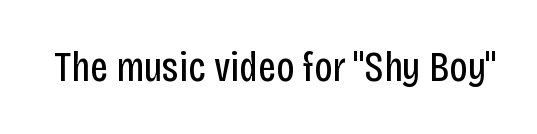
{"serif": "no", "italic": "no", "bold": "no", "weight": "regular", "width": "condensed", "stroke_contrast": "low", "x_height": "large", "monospaced": "no", "underline": "no", "letter_spacing": "normal", "letter_spacing_em": 0.0, "glyph_px": 43}
